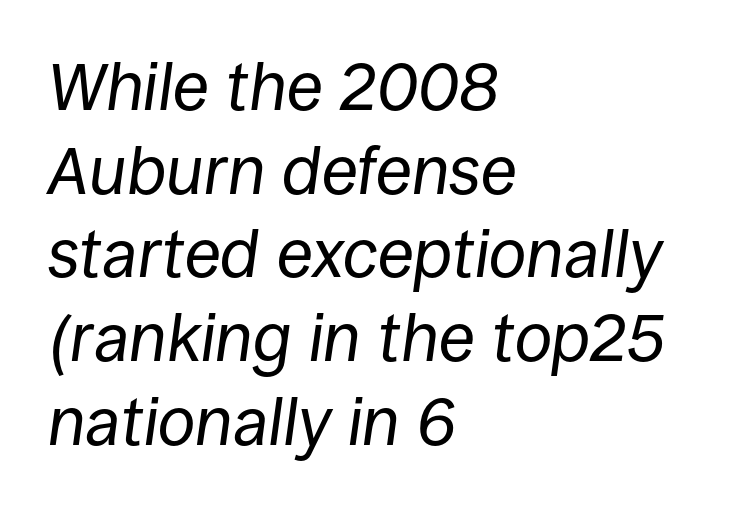
The image shows 67 px regular-weight type, italic (leaning right); set left-aligned, normal line spacing (1.25x), normal letter spacing, not underlined; low stroke contrast and a large x-height.
